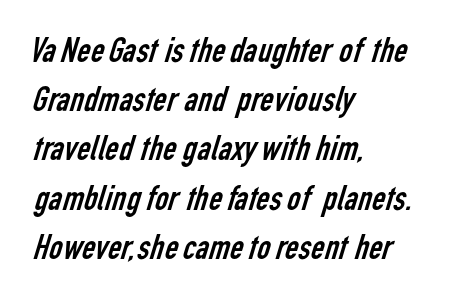
Q: Is the text bold? A: No.
Q: Is the typeface a serif or a sans-serif typeface? A: Sans-serif.
Q: Is the text underlined? A: No.
Q: How is the paragraph aligned? A: Left-aligned.
Q: Is the spacing between letters normal or unusually wide? A: Normal.
Q: Is the spacing between lines tight, normal or loose? A: Normal.
Q: Width (condensed, normal, or wide)? A: Condensed.
Q: Stroke contrast? A: Low.
Q: x-height? A: Medium.
Q: Monospaced? A: No.
